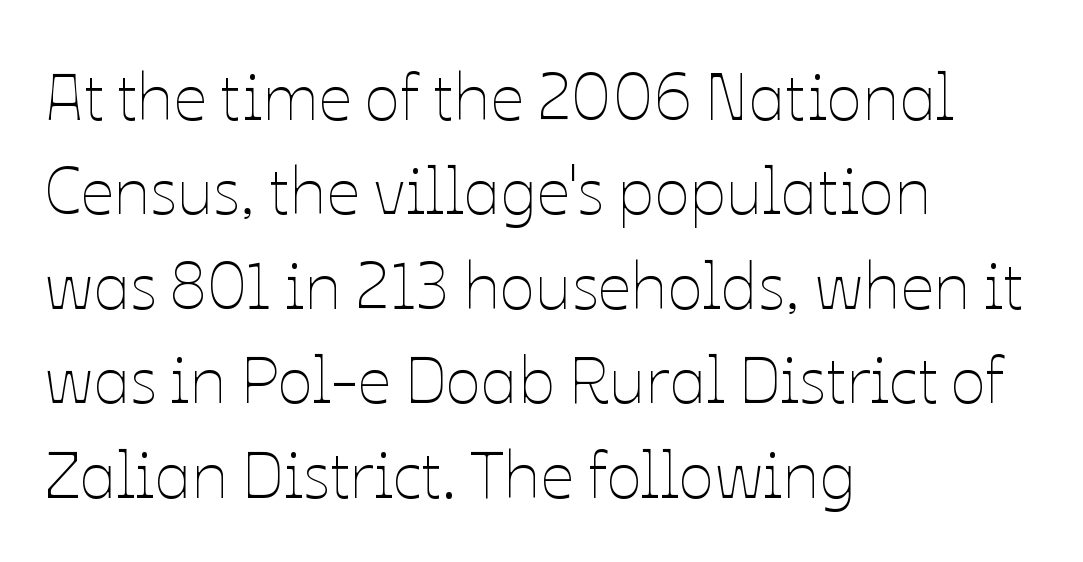
The image shows 66 px thin type, upright; set left-aligned, normal line spacing (1.43x), normal letter spacing, not underlined; low stroke contrast and a medium x-height.
